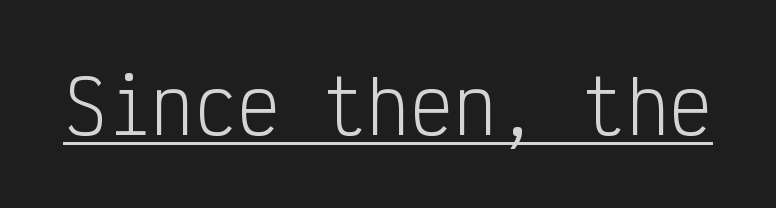
Fixed-width glyphs throughout — classic coding-font behaviour. You can tell from the bare stems that sans-serif type was used. Is the type heavy? It reads as light-to-regular instead. The face used here appears with an underline applied. The tracking reads as untouched default to a designer's eye.
